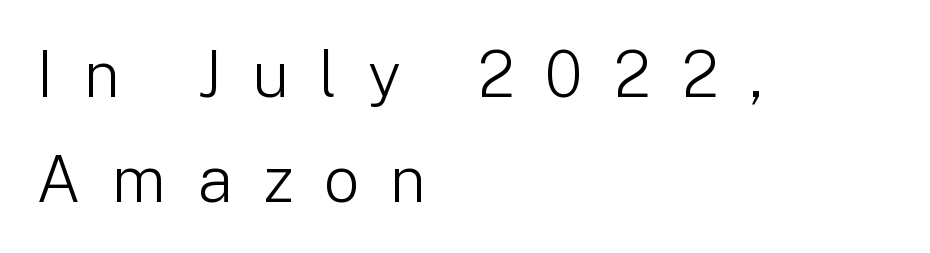
The image shows 64 px light sans-serif type, upright; set left-aligned, normal line spacing (1.64x), unusually wide letter spacing (+0.48 em), not underlined; low stroke contrast and a medium x-height.
